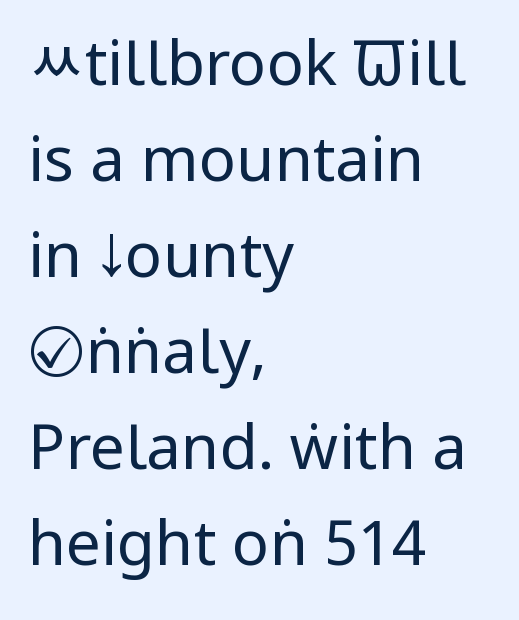
Rule under the text: the space is simply empty. Typeset ragged right — the left edge is the straight one. Nothing unusual about the tracking: characters are spaced as the font intends. Nothing heavy about these letters — not bold at all.
